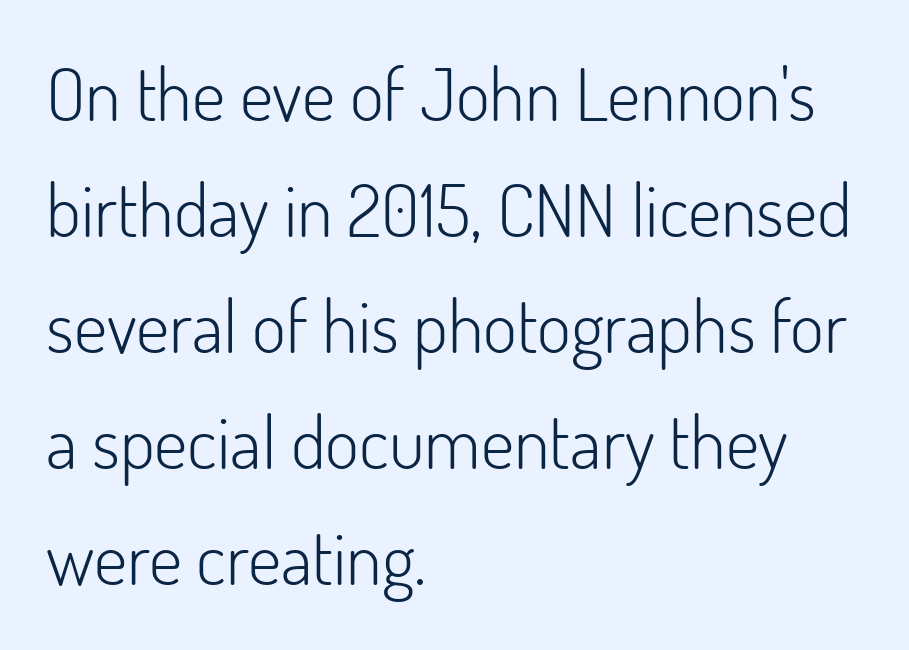
Q: Is the text bold? A: No.
Q: Is the text italic (slanted)? A: No, it is upright.
Q: Is the typeface a serif or a sans-serif typeface? A: Sans-serif.
Q: Is the text underlined? A: No.
Q: How is the paragraph aligned? A: Left-aligned.
Q: Is the spacing between letters normal or unusually wide? A: Normal.
Q: Is the spacing between lines tight, normal or loose? A: Normal.
Q: Width (condensed, normal, or wide)? A: Normal.
Q: Stroke contrast? A: Low.
Q: x-height? A: Small.
Q: Monospaced? A: No.
